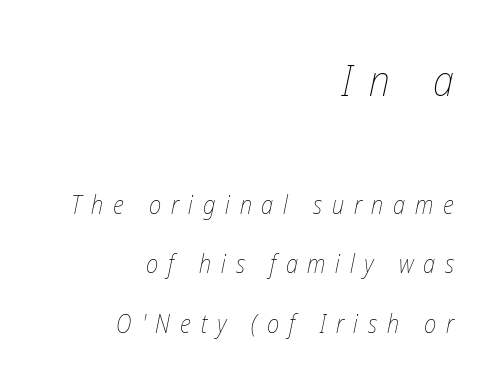
Type without underlining. Teacher's note: observe the even right margin — that is flush-right alignment. Is this a fixed-width face? No — the glyphs have proportional, varying widths. The earlier block is typeset at a bigger size than the later block. The weight would be labelled regular, book, light, or lighter still. Emphasis-style slanted type is in use.
